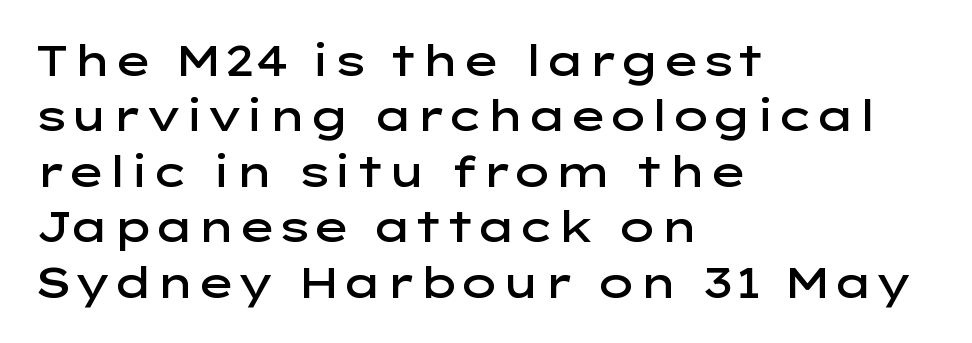
{"serif": "no", "italic": "no", "bold": "semi", "weight": "semibold", "width": "wide", "stroke_contrast": "low", "x_height": "medium", "monospaced": "no", "underline": "no", "align": "left", "line_spacing": "normal", "line_spacing_ratio": 1.32, "letter_spacing": "normal", "letter_spacing_em": 0.0, "glyph_px": 42}
